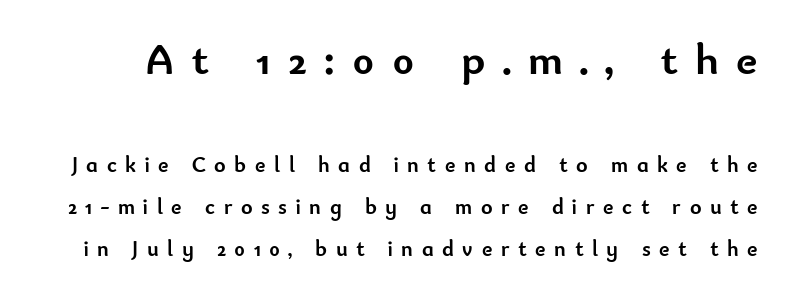
These lines are rendered in a variable-pitch font. To sum up the face: it is a sans, with no serifs. What stands out about the letter spacing? Its width — letters are far apart. Its strokes are broad and dark, the hallmark of bold type. Typesetter's note — upper block bumped up in size, lower block left smaller.
